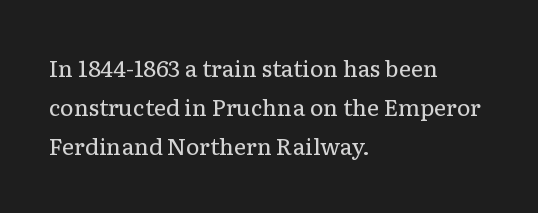
{"italic": "no", "bold": "no", "underline": "no", "align": "left", "line_spacing": "normal", "line_spacing_ratio": 1.7, "letter_spacing": "normal", "letter_spacing_em": 0.0, "glyph_px": 23}
